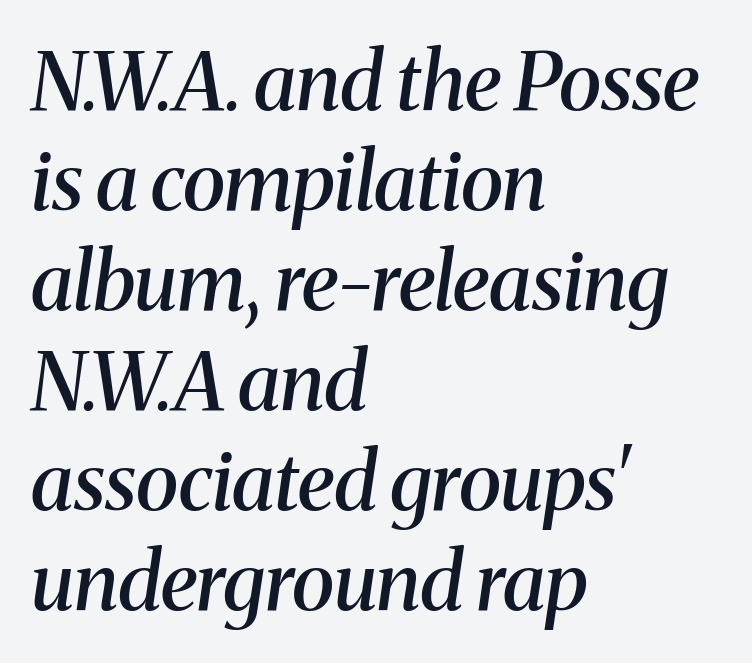
{"serif": "yes", "italic": "yes", "lean": "right", "slant_degrees": 8, "bold": "semi", "weight": "semibold", "width": "normal", "stroke_contrast": "medium", "x_height": "medium", "monospaced": "no", "underline": "no", "align": "left", "line_spacing": "normal", "line_spacing_ratio": 1.25, "letter_spacing": "normal", "letter_spacing_em": 0.0, "glyph_px": 80}
